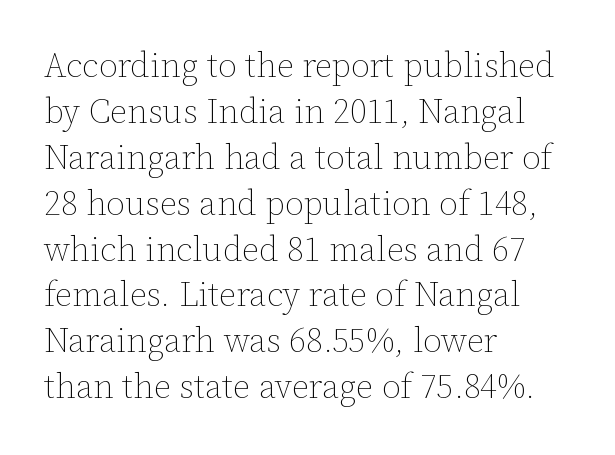
The text block is weighted toward the left margin, trailing off unevenly rightward. Vertical stems look standard width or narrower in stroke. Quick note: interline space is typical. This sample has the flowing, uneven cadence of proportional lettering. Rule under the text: the space is simply empty. This sample uses an upright cut, with every glyph sitting square on the baseline.
